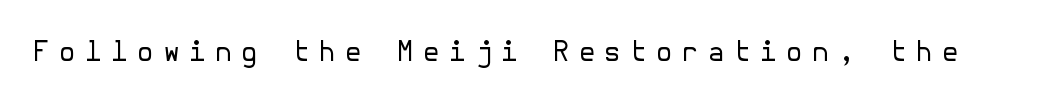
Q: Is the text bold? A: No.
Q: Is the text italic (slanted)? A: No, it is upright.
Q: Is the typeface a serif or a sans-serif typeface? A: Sans-serif.
Q: Is the text underlined? A: No.
Q: Is the spacing between letters normal or unusually wide? A: Unusually wide.
Q: Width (condensed, normal, or wide)? A: Normal.
Q: Stroke contrast? A: Low.
Q: x-height? A: Medium.
